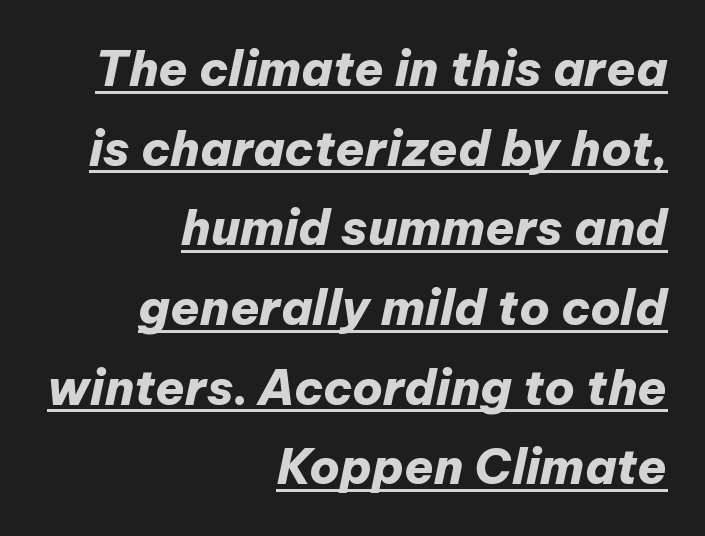
{"italic": "yes", "lean": "right", "slant_degrees": 12, "bold": "yes", "weight": "heavy", "width": "normal", "stroke_contrast": "low", "x_height": "medium", "monospaced": "no", "underline": "yes", "align": "right", "line_spacing": "normal", "line_spacing_ratio": 1.66, "letter_spacing": "normal", "letter_spacing_em": 0.0, "glyph_px": 48}
